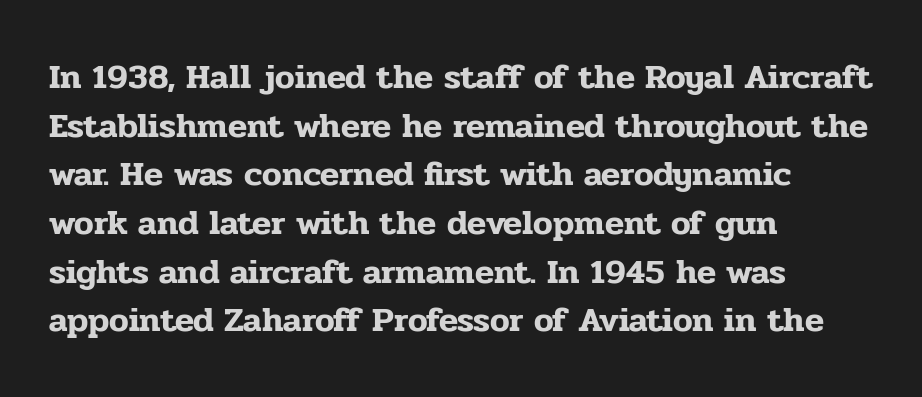
Is there any slant? The stems are plumb. Anything drawn beneath the words? Only blank space. Short note: letters normally spaced. Font category for this specimen: serif. These lines stack with their left ends in a neat column.
